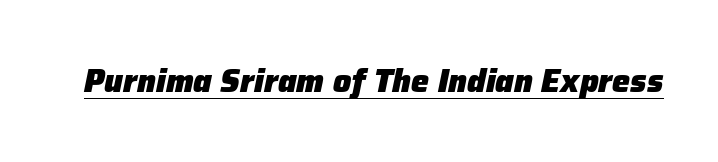
The image shows 32 px heavy type, italic (leaning right); set normal letter spacing, underlined; low stroke contrast and a medium x-height.
